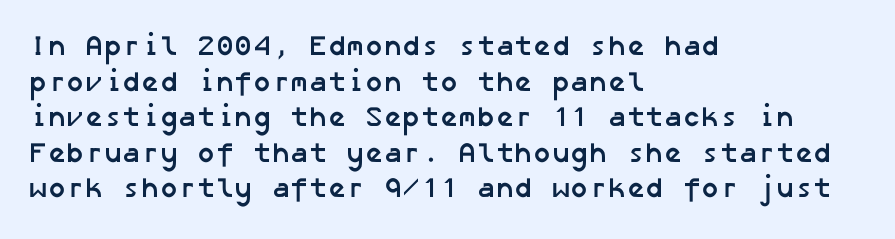
Any mark beneath the type? The region is blank. Typeset ragged right — the left edge is the straight one. Serifs: no, the terminals of the letterforms are clean. I'd describe the lettering as bold — thick and assertive. Here the glyphs are tracked normally, forming tight word shapes.
